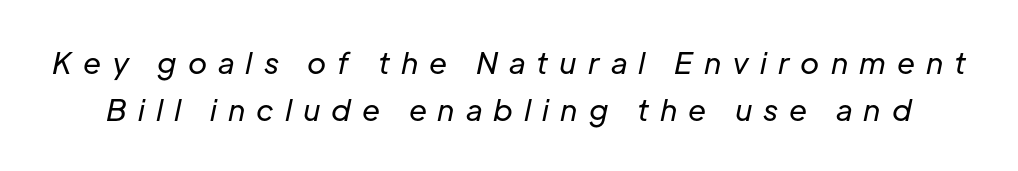
The image shows 29 px regular-weight type, italic (leaning right); set normal line spacing (1.63x), unusually wide letter spacing (+0.38 em), not underlined; low stroke contrast and a medium x-height.
